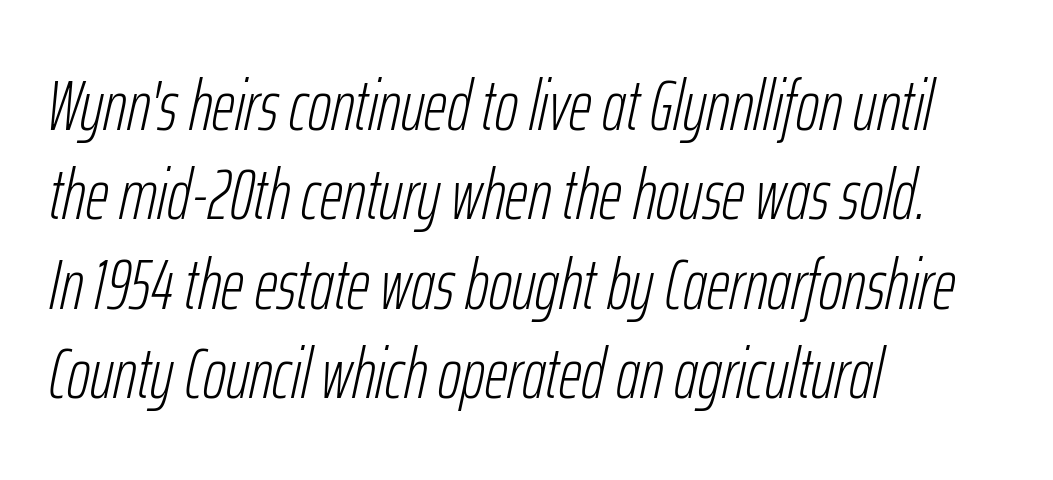
The image shows 71 px light, condensed type, italic (leaning right); set left-aligned, normal line spacing (1.26x), normal letter spacing, not underlined; low stroke contrast and a medium x-height.
